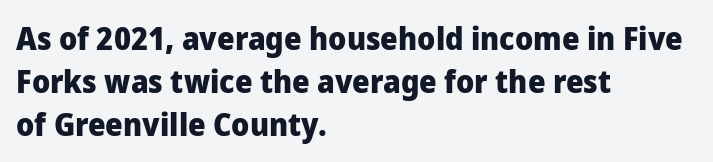
Q: Is the text bold? A: Yes.
Q: Is the text italic (slanted)? A: No, it is upright.
Q: Is the typeface a serif or a sans-serif typeface? A: Sans-serif.
Q: Is the text underlined? A: No.
Q: How is the paragraph aligned? A: Left-aligned.
Q: Is the spacing between letters normal or unusually wide? A: Normal.
Q: Is the spacing between lines tight, normal or loose? A: Normal.
Q: Width (condensed, normal, or wide)? A: Normal.
Q: Stroke contrast? A: Low.
Q: x-height? A: Medium.
Q: Monospaced? A: No.
